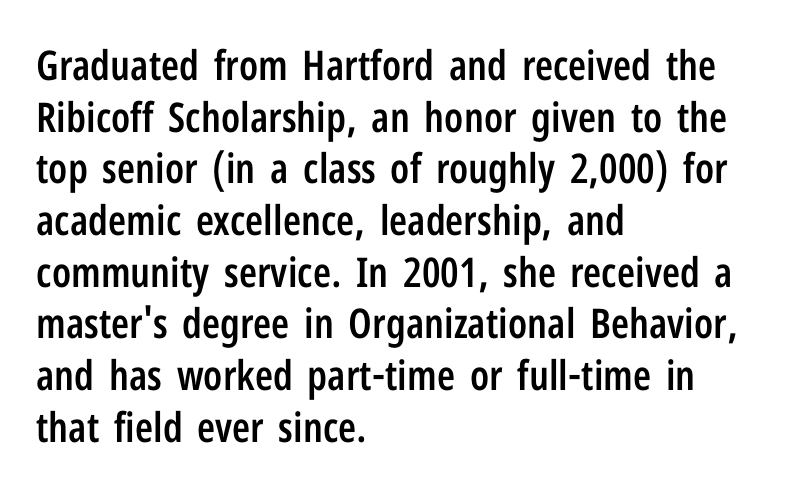
{"serif": "no", "italic": "no", "bold": "semi", "weight": "semibold", "width": "condensed", "stroke_contrast": "low", "x_height": "medium", "monospaced": "no", "underline": "no", "align": "left", "line_spacing": "normal", "line_spacing_ratio": 1.26, "letter_spacing": "normal", "letter_spacing_em": 0.0, "glyph_px": 41}
